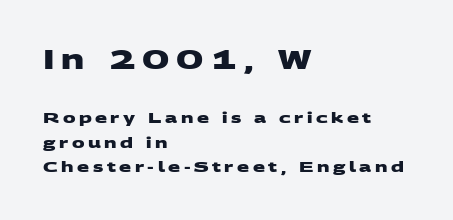
Q: Is the text bold? A: Yes.
Q: Is the text underlined? A: No.
Q: How is the paragraph aligned? A: Left-aligned.
Q: Is the spacing between letters normal or unusually wide? A: Unusually wide.
Q: Which block of text is set in a larger size, the first (top) or the second (bottom)? A: The first (top) one.
